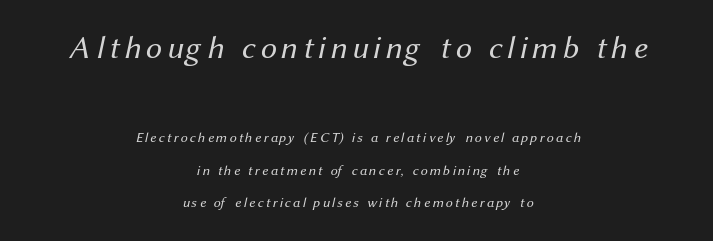
The image shows 32 px regular-weight sans-serif type; set centered, loose line spacing (2.33x), not underlined; the first (top) block is 2.29x larger; medium stroke contrast and a medium x-height.
